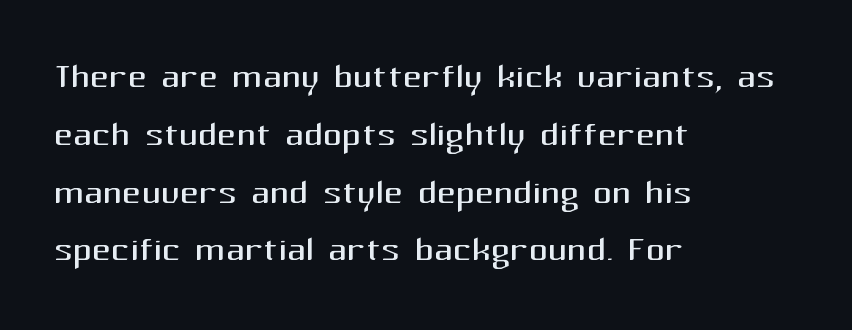
The ragged edge is on the right, which tells us the setting is flush left. Upright lettering throughout. Weight: in the light-to-regular range. The line texture is even and compact thanks to regular tracking. These lines are rendered in a variable-pitch font. The letters carry no serifs — their stems end cleanly without finishing strokes.
